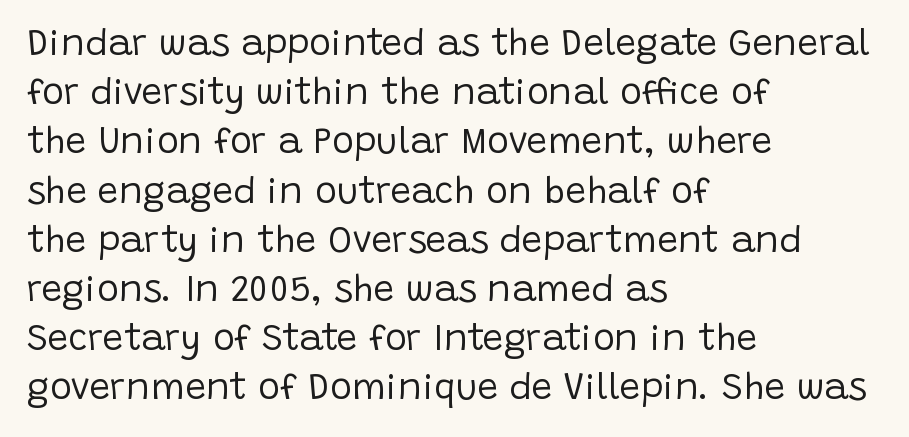
Q: Is the text bold? A: No.
Q: Is the text italic (slanted)? A: No, it is upright.
Q: Is the typeface a serif or a sans-serif typeface? A: Sans-serif.
Q: Is the text underlined? A: No.
Q: How is the paragraph aligned? A: Left-aligned.
Q: Is the spacing between letters normal or unusually wide? A: Normal.
Q: Is the spacing between lines tight, normal or loose? A: Normal.
Q: Width (condensed, normal, or wide)? A: Normal.
Q: Stroke contrast? A: Low.
Q: x-height? A: Large.
Q: Monospaced? A: No.
